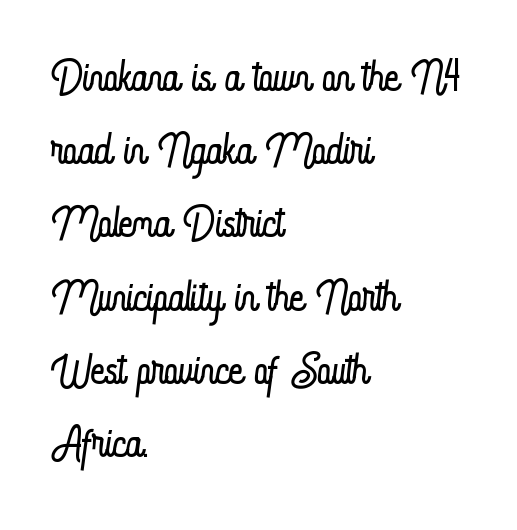
{"bold": "no", "weight": "light", "width": "condensed", "stroke_contrast": "low", "x_height": "small", "monospaced": "no", "underline": "no", "align": "left", "line_spacing_ratio": 1.2, "letter_spacing": "normal", "letter_spacing_em": 0.0, "glyph_px": 61}
